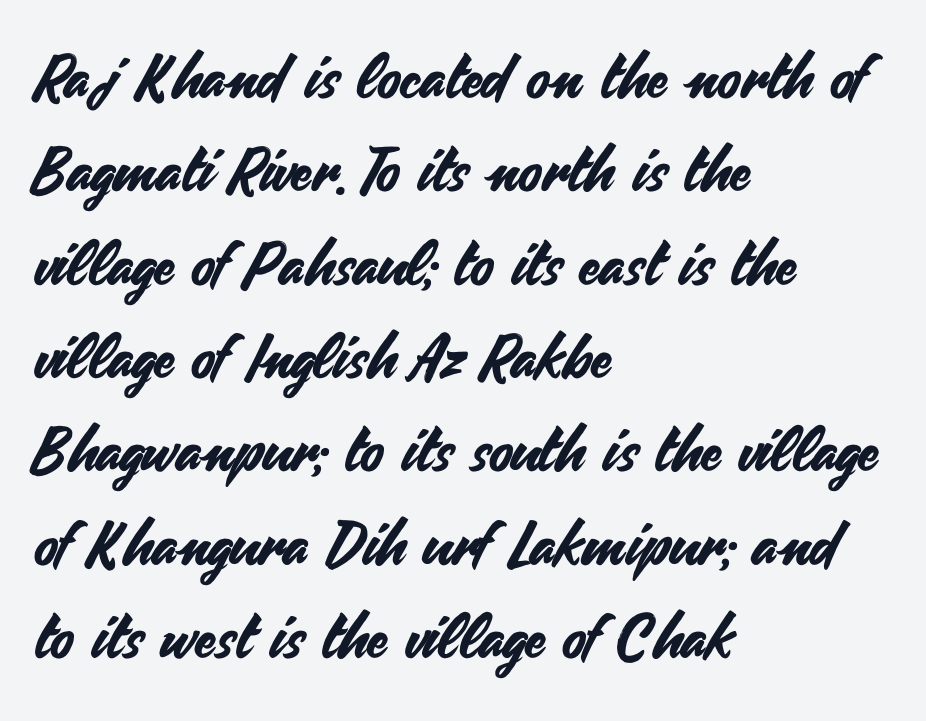
Does the type have serifs? No, each stem ends abruptly. Honestly, the row spacing looks completely unremarkable. Check the space under the baseline: it is left empty. Short note: letters normally spaced.
